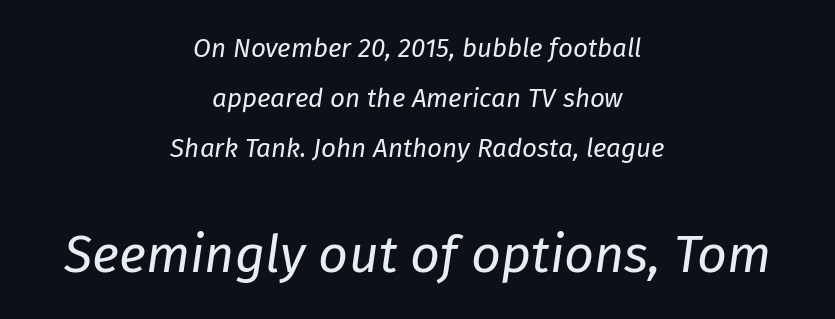
Descender tails drop into unmarked territory. You get the small type first, then a jump to larger type. Does extra space separate the letters? No, they use regular spacing. In terms of leading, this rendering errs on the spacious side. The setting favours the middle, as headings and verse often do.
